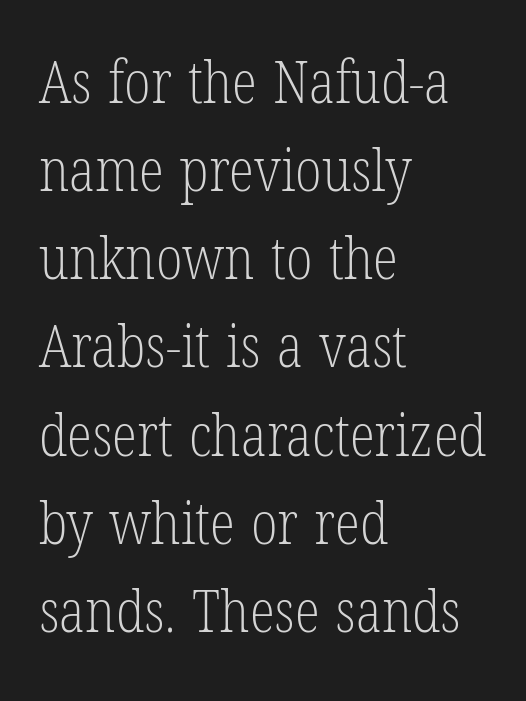
Q: Is the text bold? A: No.
Q: Is the text italic (slanted)? A: No, it is upright.
Q: Is the typeface a serif or a sans-serif typeface? A: Serif.
Q: Is the text underlined? A: No.
Q: How is the paragraph aligned? A: Left-aligned.
Q: Is the spacing between letters normal or unusually wide? A: Normal.
Q: Is the spacing between lines tight, normal or loose? A: Normal.
Q: Width (condensed, normal, or wide)? A: Condensed.
Q: Stroke contrast? A: Low.
Q: x-height? A: Medium.
Q: Monospaced? A: No.
